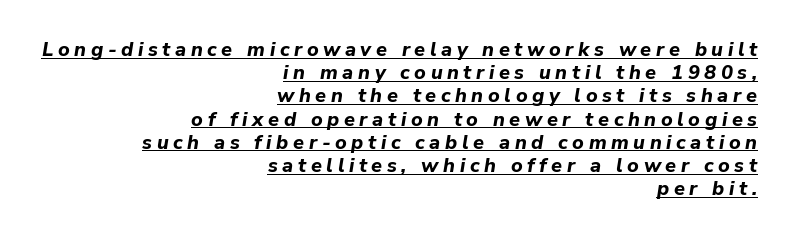
A dark, heavy texture on the line: the type is bold. Rendered with sloped, italic letterforms. Glyph-to-glyph distance is far greater than everyday printed text. If you drew a ruler down the right edge, every line would touch it.
